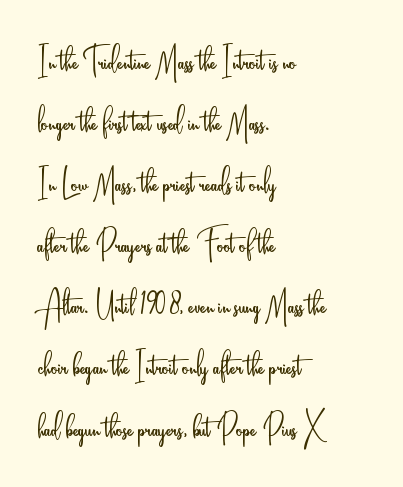
{"serif": "no", "bold": "no", "weight": "light", "width": "condensed", "stroke_contrast": "low", "x_height": "small", "monospaced": "no", "underline": "no", "align": "left", "line_spacing": "normal", "line_spacing_ratio": 1.49, "letter_spacing": "normal", "letter_spacing_em": 0.0, "glyph_px": 41}
